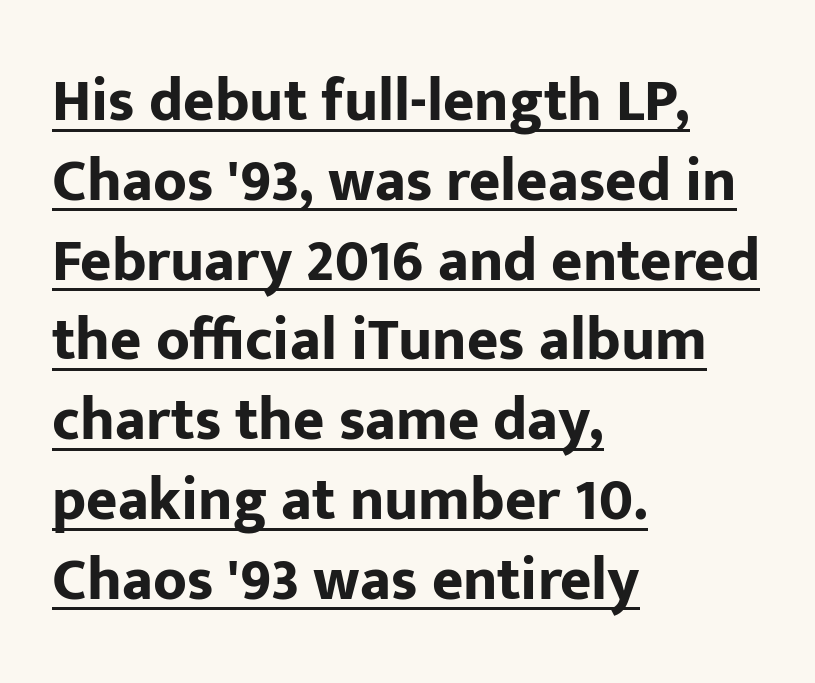
Q: Is the text bold? A: Yes.
Q: Is the text italic (slanted)? A: No, it is upright.
Q: Is the typeface a serif or a sans-serif typeface? A: Sans-serif.
Q: Is the text underlined? A: Yes.
Q: How is the paragraph aligned? A: Left-aligned.
Q: Is the spacing between letters normal or unusually wide? A: Normal.
Q: Is the spacing between lines tight, normal or loose? A: Normal.
Q: Width (condensed, normal, or wide)? A: Normal.
Q: Stroke contrast? A: Low.
Q: x-height? A: Medium.
Q: Monospaced? A: No.
